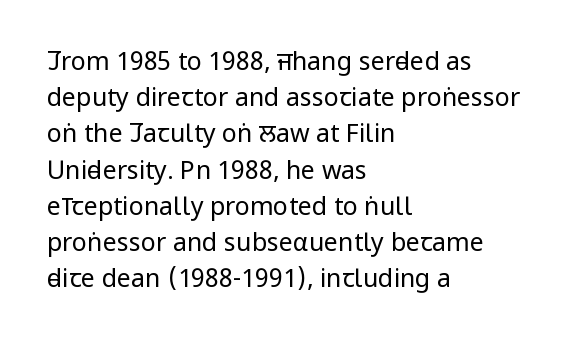
The cut favours lightness, reaching ordinary text weight at its darkest. Left-aligned paragraph, ragged on the right. There is no visible air inserted between adjacent glyphs. Has an underline been added? It has not. Upright lettering throughout. Leading matches the norm, producing a regular column.
